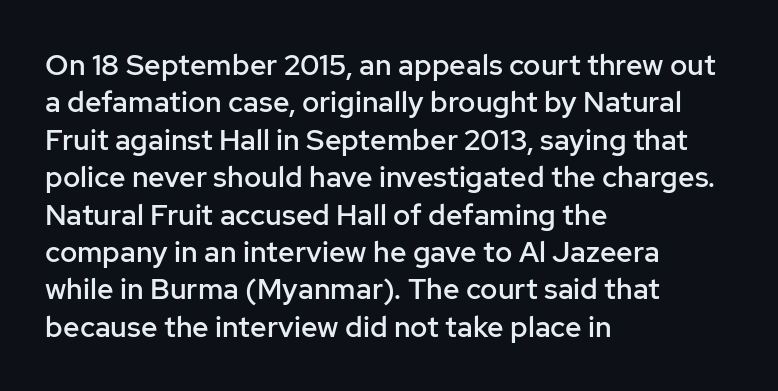
Just letters on the line, the space beneath them empty. The passage shown is typeset with a sans-serif family. The typesetting leans somewhat heavy: a semibold. How are the letters spaced? Ordinarily, with no added tracking. The rows are spaced the way most documents space them.
